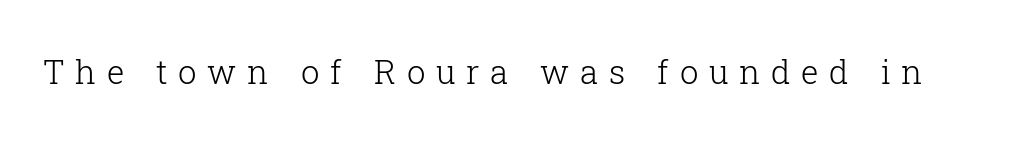
{"serif": "yes", "italic": "no", "bold": "no", "weight": "light", "width": "normal", "stroke_contrast": "low", "x_height": "medium", "monospaced": "no", "underline": "no", "letter_spacing": "wide", "letter_spacing_em": 0.32, "glyph_px": 33}
